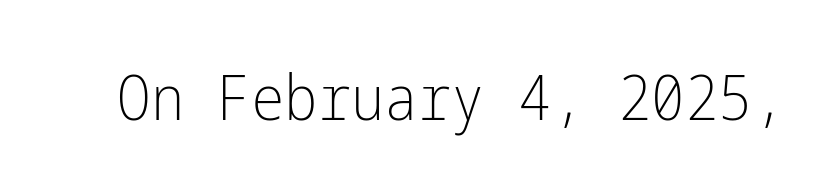
Words appear dense and cohesive because spacing is normal. Only glyphs here, with clear space below each row. If you drew a line through each stem, it would be perfectly vertical. Stems here are at most as thick as an everyday book face.
